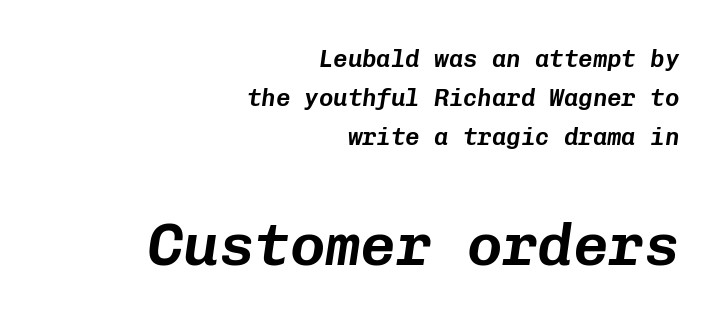
{"italic": "yes", "lean": "right", "slant_degrees": 8, "width": "normal", "stroke_contrast": "low", "x_height": "medium", "monospaced": "yes", "underline": "no", "align": "right", "line_spacing": "normal", "line_spacing_ratio": 1.63, "letter_spacing": "normal", "letter_spacing_em": 0.0, "larger_block": "second", "size_ratio": 2.46, "glyph_px": 59}
